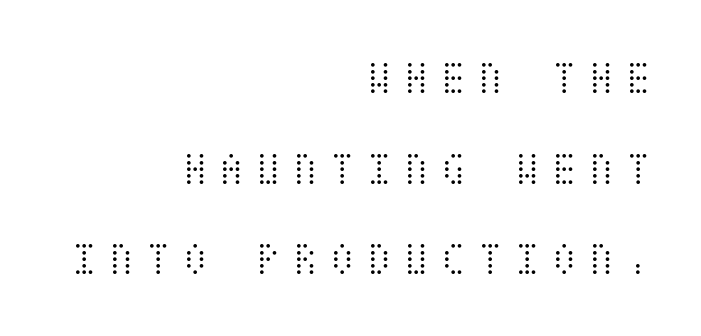
The image shows 47 px light, condensed type, upright; set right-aligned, loose line spacing (1.93x), unusually wide letter spacing (+0.24 em), not underlined; medium stroke contrast and a large x-height.
